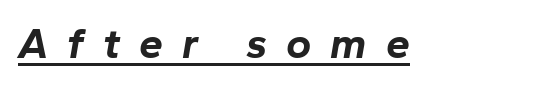
Q: Is the text bold? A: Yes.
Q: Is the text italic (slanted)? A: Yes, it leans right by about 10 degrees.
Q: Is the text underlined? A: Yes.
Q: Is the spacing between letters normal or unusually wide? A: Unusually wide.
Q: Width (condensed, normal, or wide)? A: Normal.
Q: Stroke contrast? A: Low.
Q: x-height? A: Medium.
Q: Monospaced? A: No.
